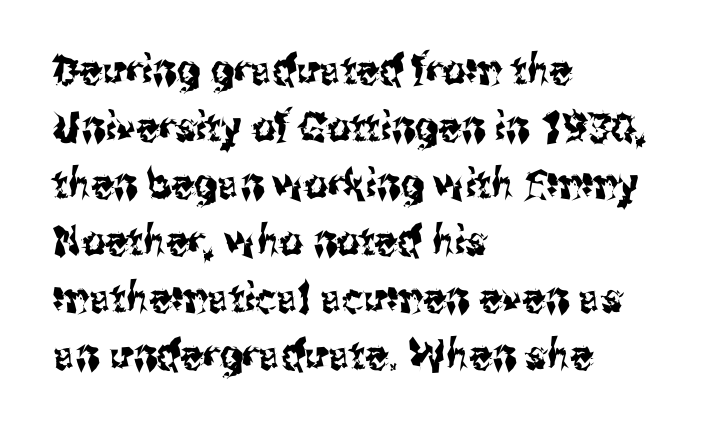
A bare baseline throughout the passage. Varying glyph widths throughout — classic text-font behaviour. This is sans-serif lettering, the kind often seen on screens and signage. Every character sits straight up, as roman type does. Which margin do the lines hug? The left one — the right edge is uneven.
